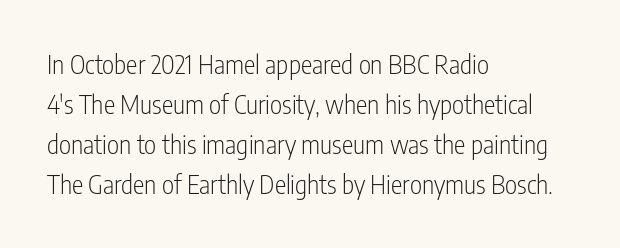
Descender tails drop into unmarked territory. Stroke mass is kept to a normal reading level or below. Default kerning and tracking; the words read as compact shapes. Teacher's note: observe the even left margin — that is flush-left alignment.
